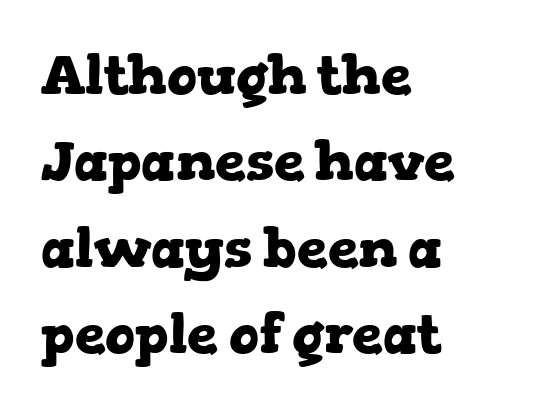
Q: Is the text bold? A: Yes.
Q: Is the text italic (slanted)? A: No, it is upright.
Q: Is the typeface a serif or a sans-serif typeface? A: Serif.
Q: Is the text underlined? A: No.
Q: How is the paragraph aligned? A: Left-aligned.
Q: Is the spacing between letters normal or unusually wide? A: Normal.
Q: Is the spacing between lines tight, normal or loose? A: Normal.
Q: Width (condensed, normal, or wide)? A: Wide.
Q: Stroke contrast? A: Low.
Q: x-height? A: Medium.
Q: Monospaced? A: No.
